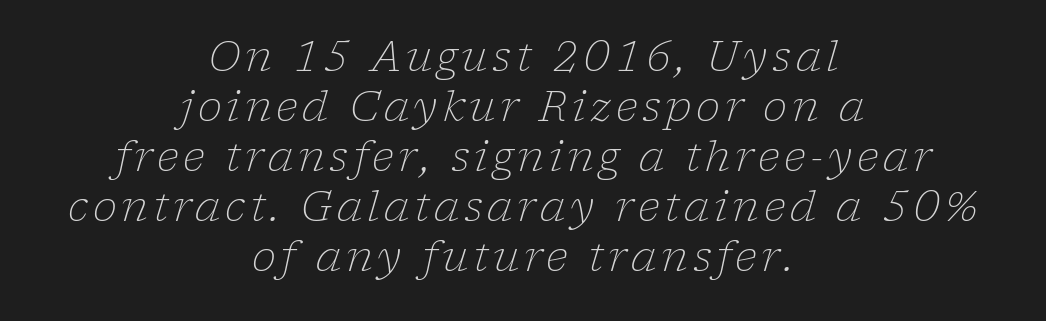
The image shows 41 px light serif type, italic (leaning right); set centered, line spacing 1.22x, not underlined; low stroke contrast and a medium x-height.
